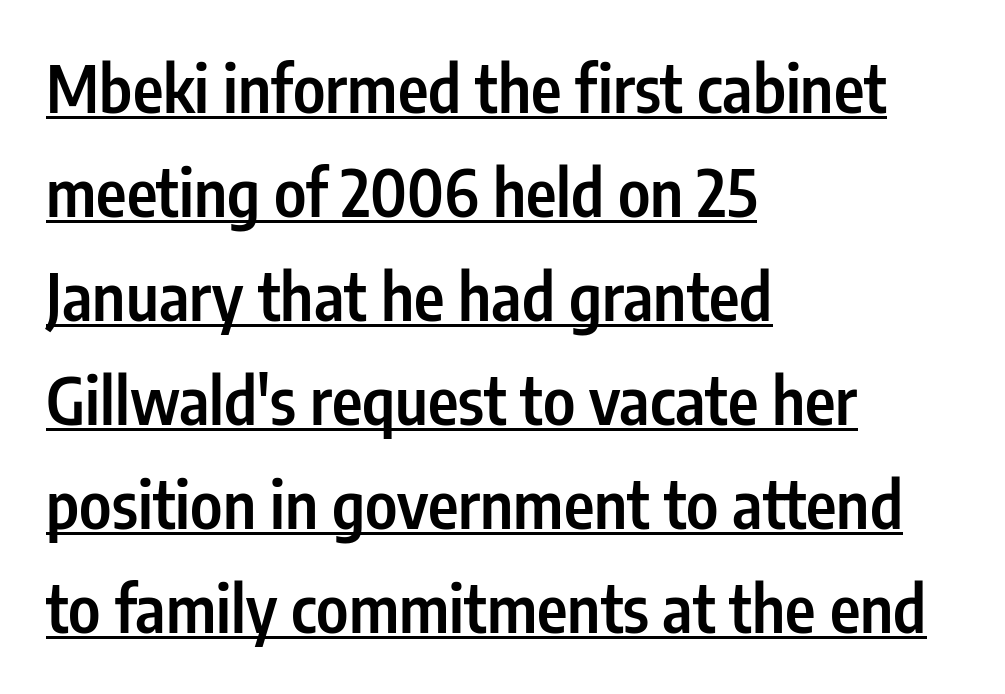
Q: Is the text bold? A: Semi-bold.
Q: Is the text italic (slanted)? A: No, it is upright.
Q: Is the typeface a serif or a sans-serif typeface? A: Sans-serif.
Q: Is the text underlined? A: Yes.
Q: How is the paragraph aligned? A: Left-aligned.
Q: Is the spacing between letters normal or unusually wide? A: Normal.
Q: Is the spacing between lines tight, normal or loose? A: Normal.
Q: Width (condensed, normal, or wide)? A: Condensed.
Q: Stroke contrast? A: Low.
Q: x-height? A: Medium.
Q: Monospaced? A: No.
